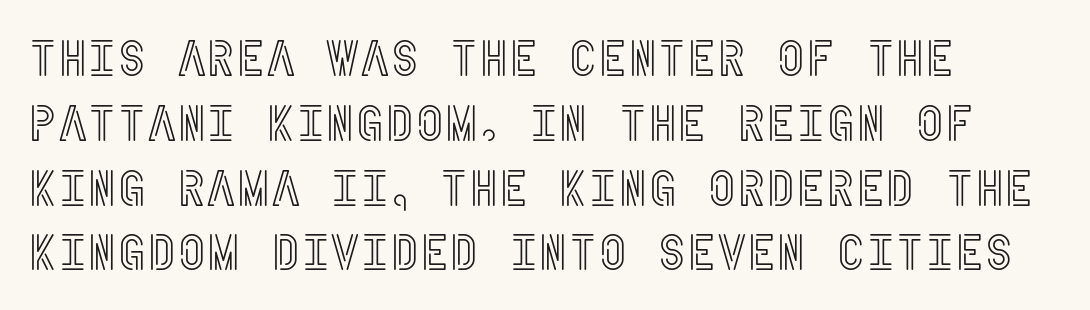
The image shows 51 px condensed type, upright; set left-aligned, normal line spacing (1.27x), normal letter spacing, not underlined; a large x-height.
